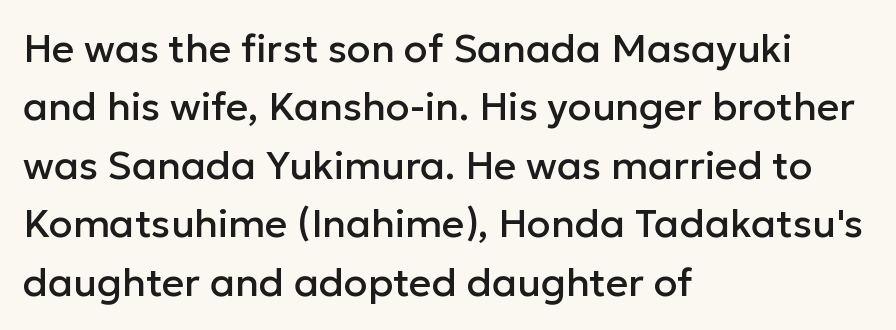
{"serif": "no", "italic": "no", "width": "normal", "stroke_contrast": "low", "x_height": "medium", "monospaced": "no", "underline": "no", "align": "left", "line_spacing": "normal", "line_spacing_ratio": 1.5, "letter_spacing": "normal", "letter_spacing_em": 0.0, "glyph_px": 39}
